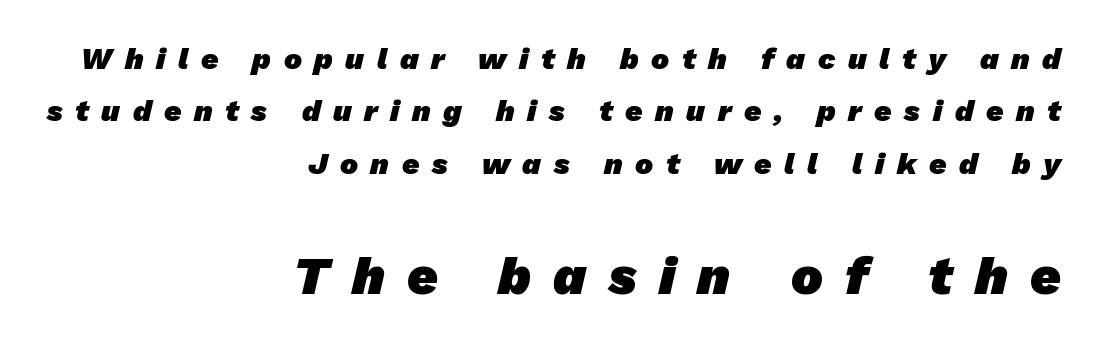
The compositor pushed each line to the right boundary. The typesetting leans heavy: a genuine bold. Reading top to bottom, the characters get bigger at the block break. Proportional: the letters do not fall into vertical columns.
